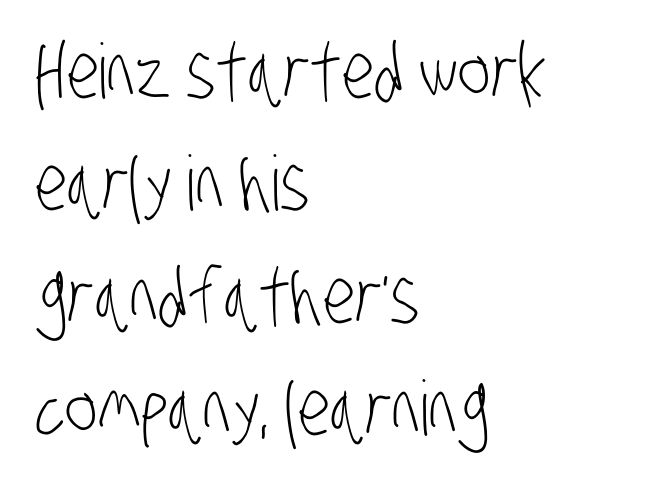
Q: Is the text bold? A: No.
Q: Is the typeface a serif or a sans-serif typeface? A: Sans-serif.
Q: Is the text underlined? A: No.
Q: How is the paragraph aligned? A: Left-aligned.
Q: Is the spacing between letters normal or unusually wide? A: Normal.
Q: Is the spacing between lines tight, normal or loose? A: Normal.
Q: Width (condensed, normal, or wide)? A: Condensed.
Q: Stroke contrast? A: Low.
Q: x-height? A: Large.
Q: Monospaced? A: No.
